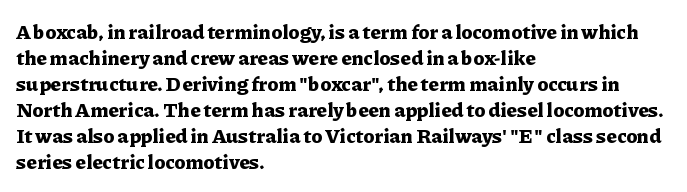
{"italic": "no", "bold": "yes", "underline": "no", "align": "left", "line_spacing": "normal", "line_spacing_ratio": 1.3, "letter_spacing": "normal", "letter_spacing_em": 0.0, "glyph_px": 20}
